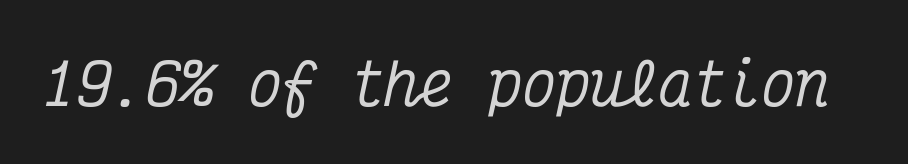
The image shows 57 px condensed serif type, italic (leaning right), monospaced; set normal letter spacing, not underlined; medium stroke contrast and a medium x-height.
